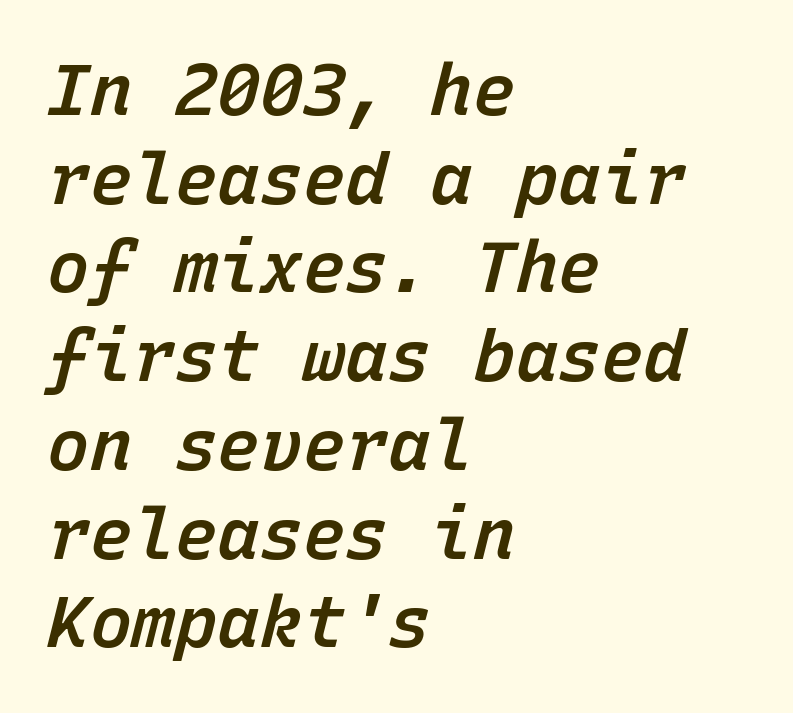
Vertically, the passage feels balanced, rows spaced as you'd expect. Clear beneath every line of the passage. Spacing verdict: monospaced, one width for all characters. Weight: semibold (demi).
